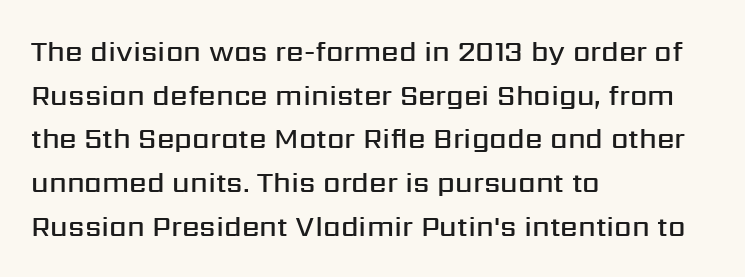
{"serif": "no", "italic": "no", "bold": "semi", "weight": "semibold", "width": "normal", "stroke_contrast": "medium", "x_height": "medium", "monospaced": "no", "underline": "no", "align": "left", "line_spacing": "normal", "line_spacing_ratio": 1.56, "letter_spacing": "normal", "letter_spacing_em": 0.0, "glyph_px": 28}
